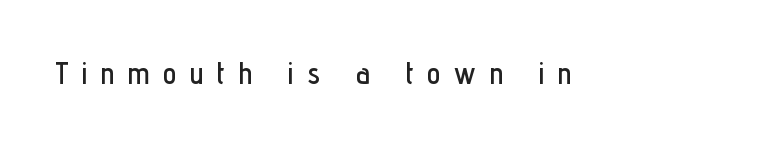
Rendered with straight, roman letterforms. Tracking here is generous; glyphs stand well apart from one another. A typesetter would label this face a sans. Character widths vary here, with narrow letters taking less room than wide ones. Just letters on the line, the space beneath them empty.
